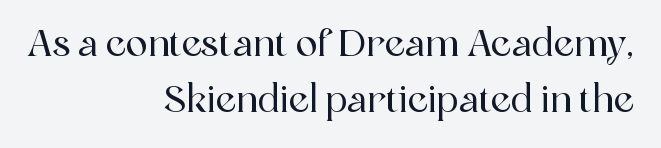
The image shows 36 px serif type, upright; set right-aligned, normal line spacing (1.56x), normal letter spacing, not underlined; a medium x-height.
